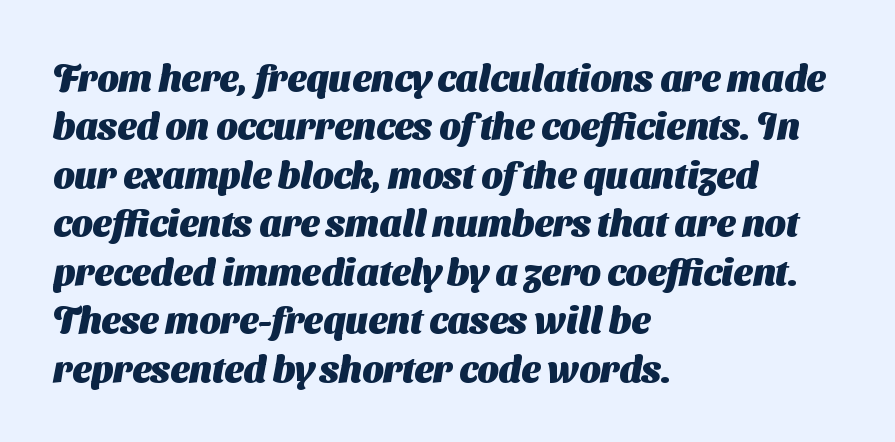
Look at the bottom of the vertical strokes: they stop flat, with no serifs. The rendering uses a moderate line-height, typical for paragraphs. The rag falls on the right side of this text block. The typesetting leans heavy: a genuine bold.
